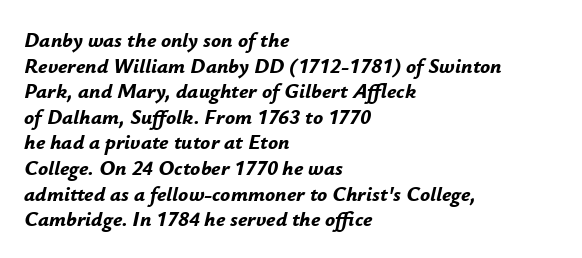
{"italic": "yes", "lean": "right", "slant_degrees": 12, "bold": "yes", "underline": "no", "align": "left", "line_spacing_ratio": 1.22, "letter_spacing": "normal", "letter_spacing_em": 0.0, "glyph_px": 21}
